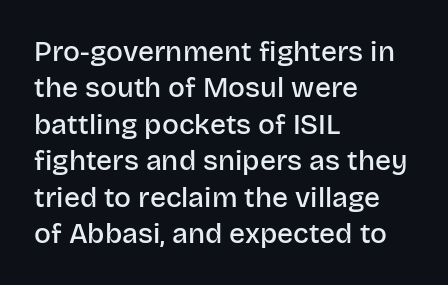
If you drew a ruler down the left edge, every line would touch it. Spacing verdict: proportional, widths tailored to each character. How would I describe the line gaps? Plain and ordinary. Heft: intermediate — a semibold. Posture: straight, roman, zero tilt.
